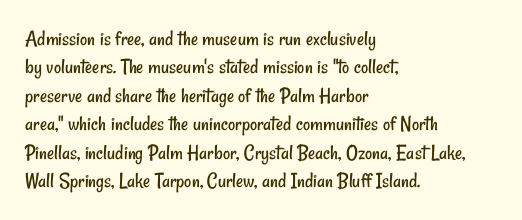
Students, note that the glyphs here touch the page at normal intervals. Leading: standard. The foot of each line stays bare and open. The typesetter chose a ragged-right arrangement here.
